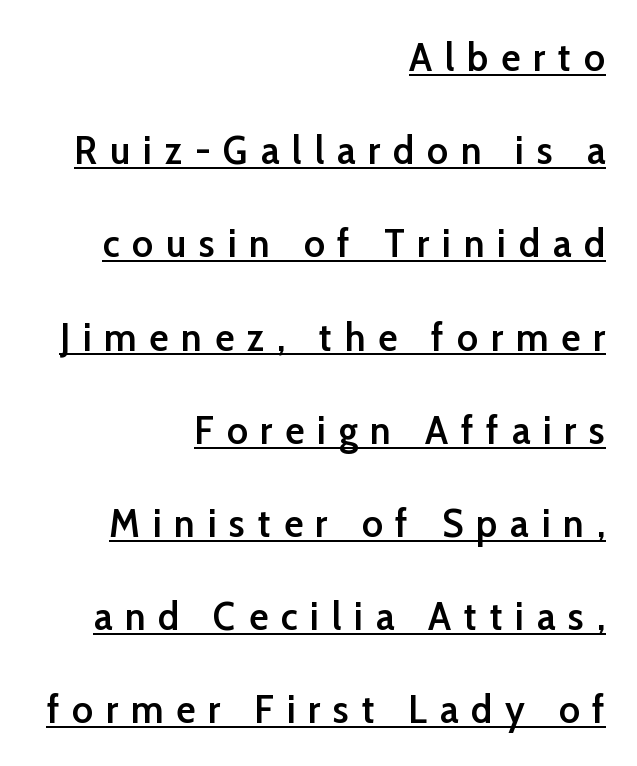
The image shows 40 px semibold sans-serif type, upright; set right-aligned, loose line spacing (2.33x), unusually wide letter spacing (+0.32 em), underlined; low stroke contrast and a medium x-height.
